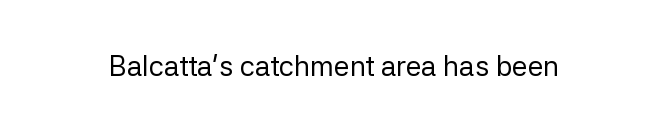
{"serif": "no", "italic": "no", "bold": "no", "weight": "regular", "width": "normal", "stroke_contrast": "low", "x_height": "medium", "monospaced": "no", "underline": "no", "letter_spacing": "normal", "letter_spacing_em": 0.0, "glyph_px": 28}
